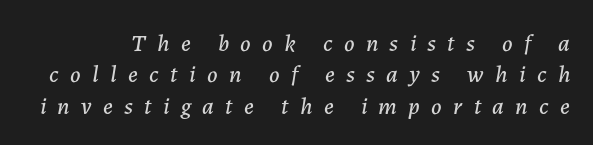
Q: Is the text italic (slanted)? A: Yes, it leans right by about 7 degrees.
Q: Is the text underlined? A: No.
Q: Is the spacing between letters normal or unusually wide? A: Unusually wide.
Q: Is the spacing between lines tight, normal or loose? A: Normal.
